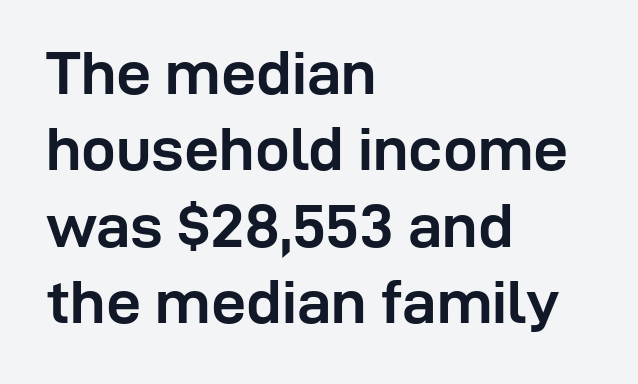
The image shows 62 px semibold sans-serif type, upright; set left-aligned, line spacing 1.23x, normal letter spacing, not underlined; low stroke contrast and a medium x-height.
